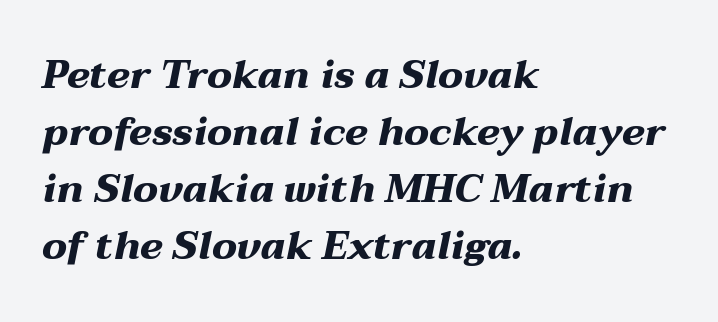
Q: Is the text bold? A: Yes.
Q: Is the text italic (slanted)? A: Yes, it leans right by about 12 degrees.
Q: Is the text underlined? A: No.
Q: How is the paragraph aligned? A: Left-aligned.
Q: Is the spacing between letters normal or unusually wide? A: Normal.
Q: Is the spacing between lines tight, normal or loose? A: Normal.
Q: Width (condensed, normal, or wide)? A: Wide.
Q: Stroke contrast? A: Medium.
Q: x-height? A: Medium.
Q: Monospaced? A: No.
